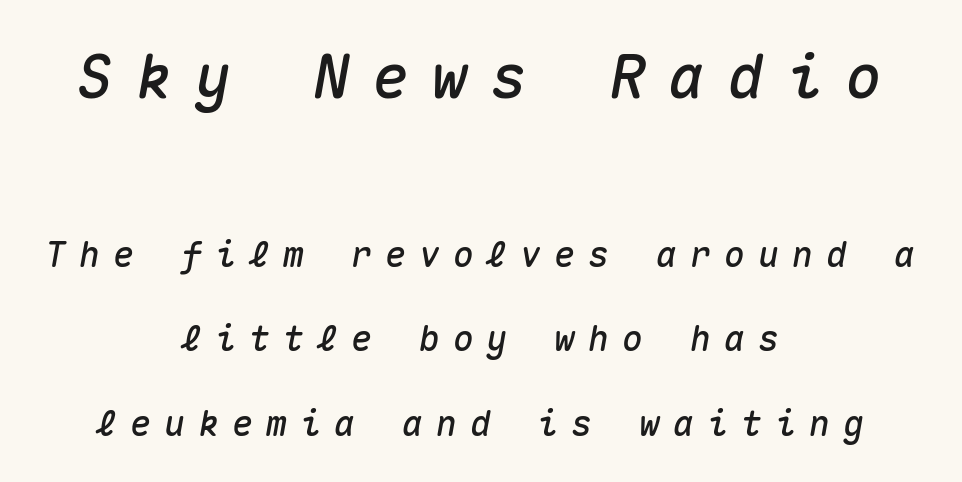
A clean baseline with only descenders dipping below it. A student would notice the top passage is typeset larger than what follows. This sample has the even, mechanical cadence of fixed-width lettering. The text carries the slant typical of an italic or oblique font. In terms of letterspacing, this is a distinctly airy, spread setting. Whoever set this chose breathing room over compactness in the vertical rhythm.
